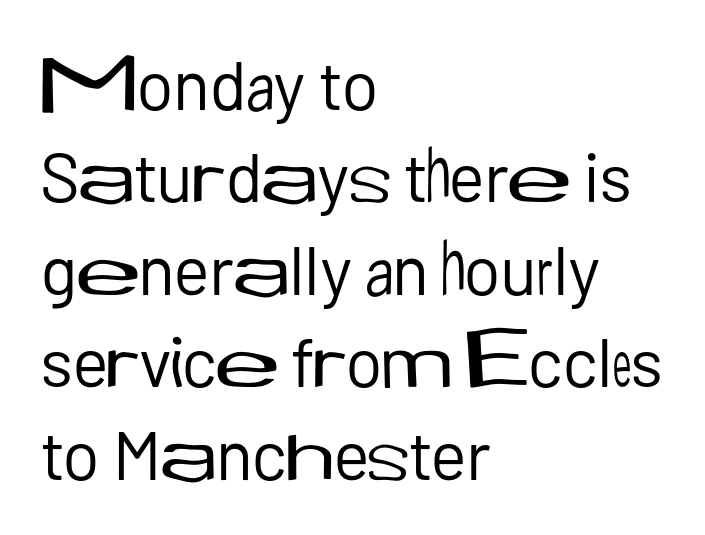
Q: Is the text bold? A: No.
Q: Is the text italic (slanted)? A: No, it is upright.
Q: Is the typeface a serif or a sans-serif typeface? A: Sans-serif.
Q: Is the text underlined? A: No.
Q: How is the paragraph aligned? A: Left-aligned.
Q: Is the spacing between letters normal or unusually wide? A: Normal.
Q: Is the spacing between lines tight, normal or loose? A: Normal.
Q: Width (condensed, normal, or wide)? A: Normal.
Q: Stroke contrast? A: Low.
Q: x-height? A: Medium.
Q: Monospaced? A: No.
